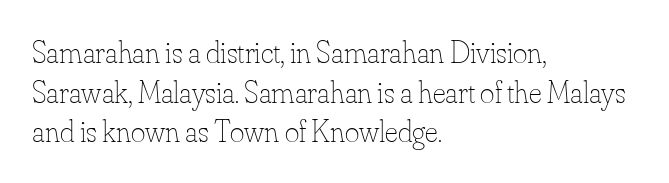
Is the block centered? No — it sits flush against the left margin. Vertically, the passage feels balanced, rows spaced as you'd expect. Every stem runs plumb, perpendicular to the baseline. Is this a heavy cut? Hardly; it is regular or lighter. Do the characters align in a grid? No, the font is proportional. The gap between lines stays unmarked.
